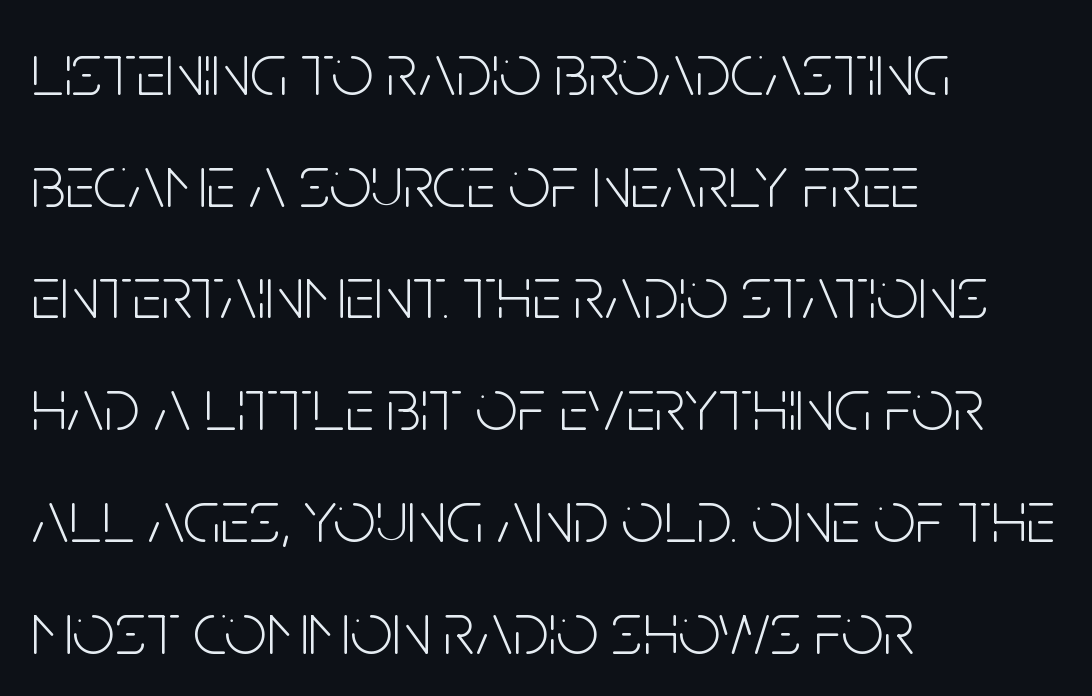
{"serif": "no", "italic": "no", "bold": "no", "weight": "light", "width": "condensed", "stroke_contrast": "low", "x_height": "large", "monospaced": "no", "underline": "no", "align": "left", "line_spacing": "normal", "line_spacing_ratio": 1.51, "letter_spacing": "normal", "letter_spacing_em": 0.0, "glyph_px": 74}
